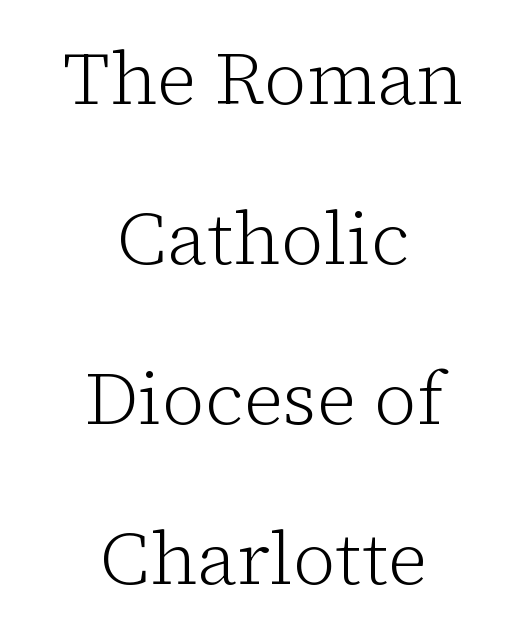
The gap between lines stays unmarked. On a weight scale, this lands at 450 or below. Spacing between characters is what you'd get straight out of the box. Characters remain perfectly vertical along every line.
